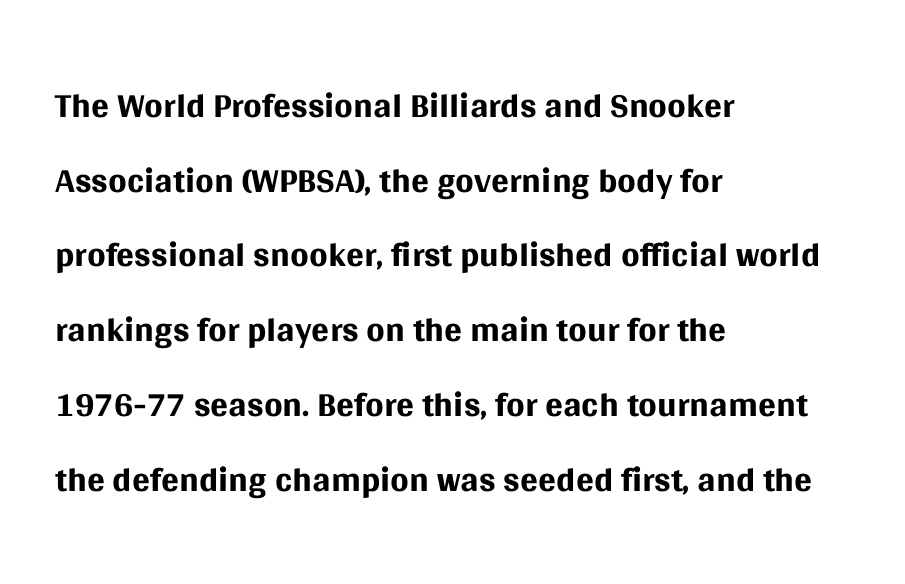
Q: Is the text bold? A: No.
Q: Is the text italic (slanted)? A: No, it is upright.
Q: Is the typeface a serif or a sans-serif typeface? A: Sans-serif.
Q: Is the text underlined? A: No.
Q: How is the paragraph aligned? A: Left-aligned.
Q: Is the spacing between letters normal or unusually wide? A: Normal.
Q: Is the spacing between lines tight, normal or loose? A: Normal.
Q: Width (condensed, normal, or wide)? A: Normal.
Q: Stroke contrast? A: Medium.
Q: x-height? A: Large.
Q: Monospaced? A: No.
